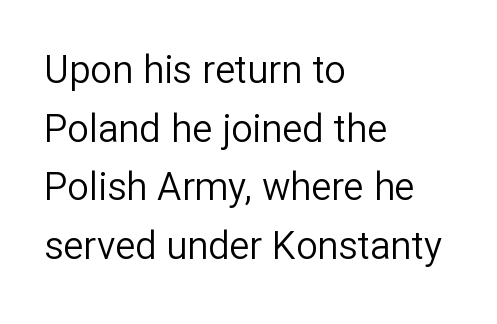
The image shows 38 px regular-weight sans-serif type, upright; set left-aligned, normal line spacing (1.54x), normal letter spacing, not underlined; low stroke contrast and a medium x-height.
